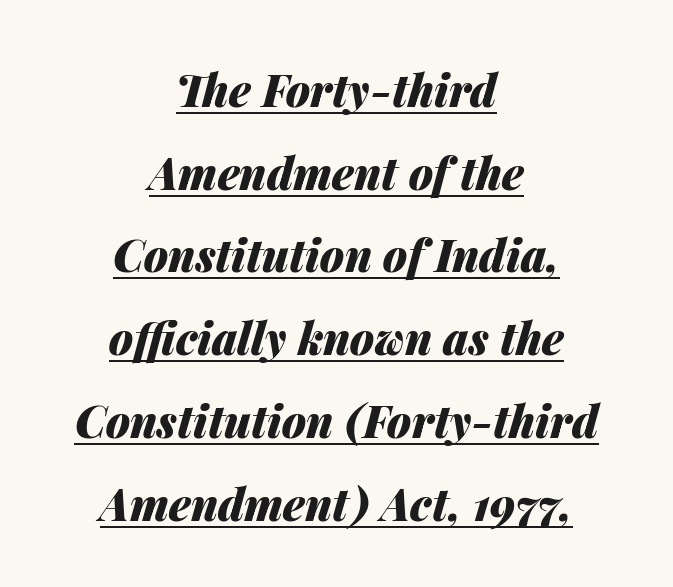
A typesetter would call this proportional, since set widths differ per character. Layout note: lines centered. Somebody hit Ctrl+U on this one — the words are underlined. Heavy-handed strokes throughout: this text is bold. A typesetter would mark this as italic. Inter-character spacing is left at the font's built-in metrics.
